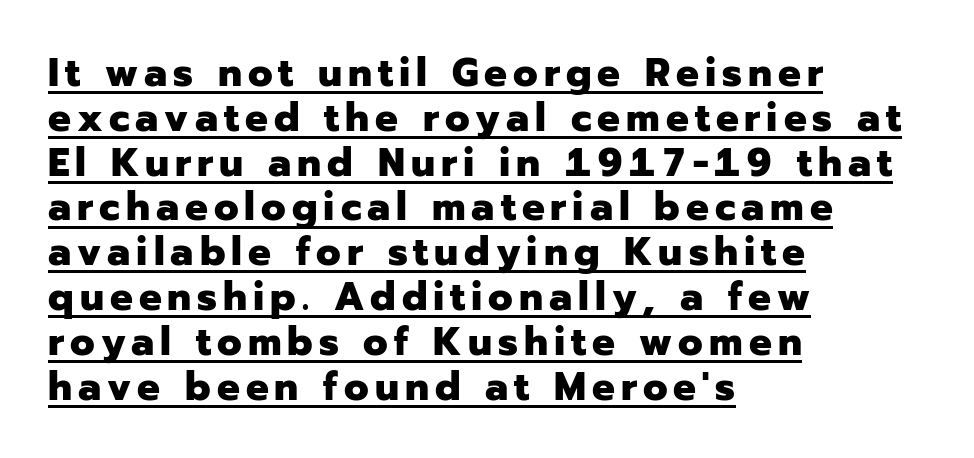
Q: Is the text bold? A: Yes.
Q: Is the text italic (slanted)? A: No, it is upright.
Q: Is the typeface a serif or a sans-serif typeface? A: Sans-serif.
Q: Is the text underlined? A: Yes.
Q: How is the paragraph aligned? A: Left-aligned.
Q: Is the spacing between lines tight, normal or loose? A: Tight.
Q: Width (condensed, normal, or wide)? A: Normal.
Q: Stroke contrast? A: Low.
Q: x-height? A: Medium.
Q: Monospaced? A: No.
